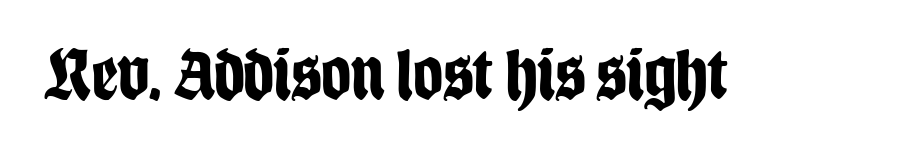
The image shows 74 px bold, condensed sans-serif type, upright; set normal letter spacing, not underlined; low stroke contrast and a large x-height.
